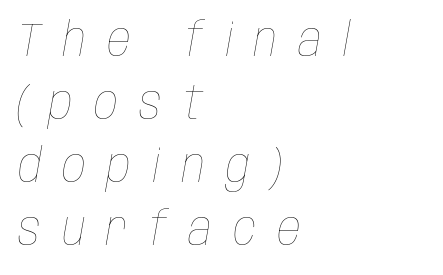
{"italic": "yes", "lean": "right", "slant_degrees": 10, "bold": "no", "weight": "thin", "width": "condensed", "stroke_contrast": "low", "x_height": "large", "monospaced": "no", "underline": "no", "align": "left", "line_spacing": "normal", "line_spacing_ratio": 1.34, "letter_spacing": "wide", "letter_spacing_em": 0.45, "glyph_px": 47}
